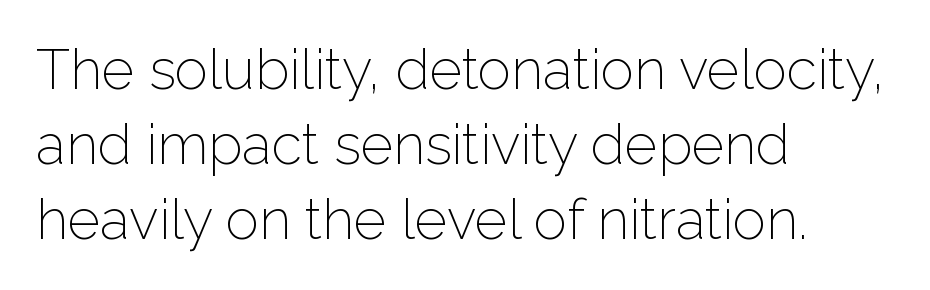
Serifs: no, the terminals of the letterforms are clean. The lines are quadded left. Clear beneath every line of the passage. Heft: none added — not bold. The font's upright variant was chosen for this text.
